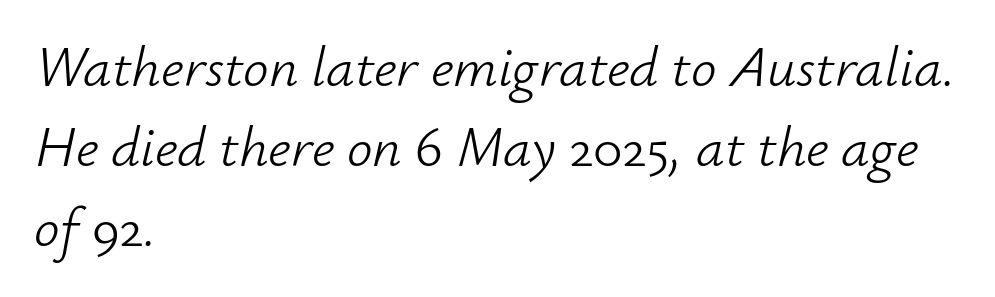
{"italic": "yes", "lean": "right", "slant_degrees": 12, "bold": "no", "weight": "light", "width": "normal", "stroke_contrast": "low", "x_height": "small", "monospaced": "no", "underline": "no", "align": "left", "line_spacing": "normal", "line_spacing_ratio": 1.4, "letter_spacing": "normal", "letter_spacing_em": 0.0, "glyph_px": 57}
